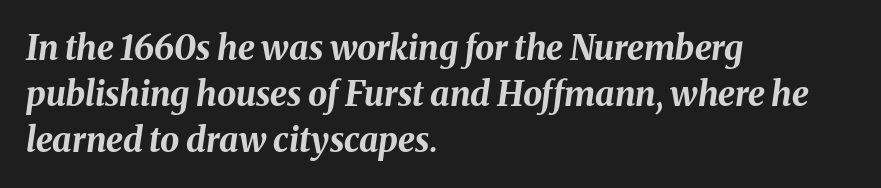
{"italic": "yes", "lean": "right", "slant_degrees": 8, "bold": "yes", "weight": "bold", "width": "normal", "stroke_contrast": "medium", "x_height": "medium", "monospaced": "no", "underline": "no", "align": "left", "line_spacing": "normal", "line_spacing_ratio": 1.35, "letter_spacing": "normal", "letter_spacing_em": 0.0, "glyph_px": 34}
